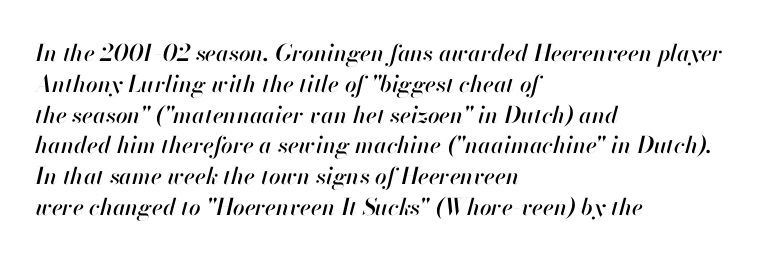
{"italic": "yes", "lean": "right", "slant_degrees": 13, "underline": "no", "align": "left", "line_spacing": "normal", "line_spacing_ratio": 1.34, "letter_spacing": "normal", "letter_spacing_em": 0.0, "glyph_px": 23}
